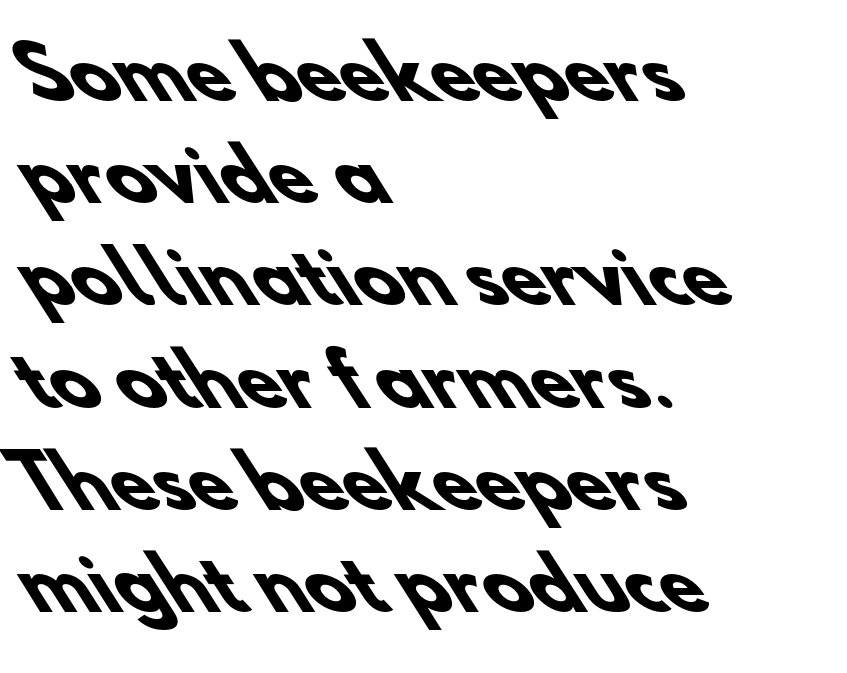
{"serif": "no", "bold": "yes", "weight": "heavy", "width": "normal", "stroke_contrast": "low", "x_height": "small", "monospaced": "no", "underline": "no", "align": "left", "line_spacing": "normal", "line_spacing_ratio": 1.44, "letter_spacing": "normal", "letter_spacing_em": 0.0, "glyph_px": 71}
